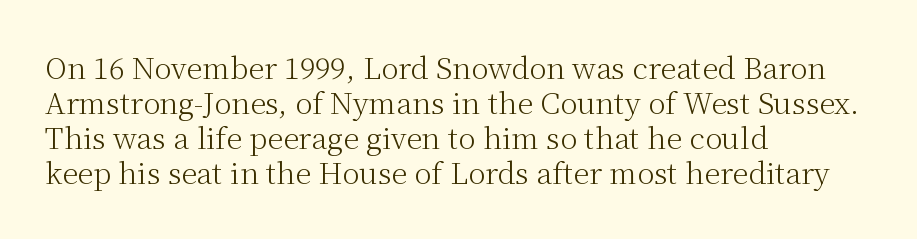
Q: Is the text bold? A: No.
Q: Is the text italic (slanted)? A: No, it is upright.
Q: Is the typeface a serif or a sans-serif typeface? A: Serif.
Q: Is the text underlined? A: No.
Q: How is the paragraph aligned? A: Left-aligned.
Q: Is the spacing between letters normal or unusually wide? A: Normal.
Q: Width (condensed, normal, or wide)? A: Normal.
Q: Stroke contrast? A: Medium.
Q: x-height? A: Medium.
Q: Monospaced? A: No.
